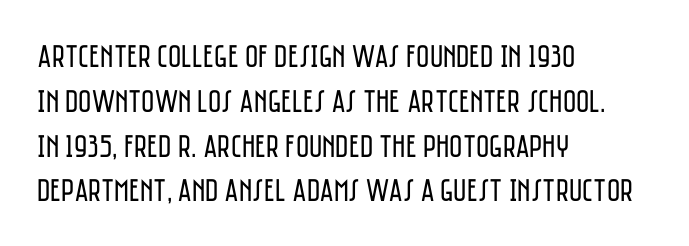
The letterforms sit at book weight or below. Tracking here is standard; glyphs follow each other at the usual distance. Character widths vary here, with narrow letters taking less room than wide ones. The rag falls on the right side of this text block. Tall strokes in this sample are plumb rather than angled.
